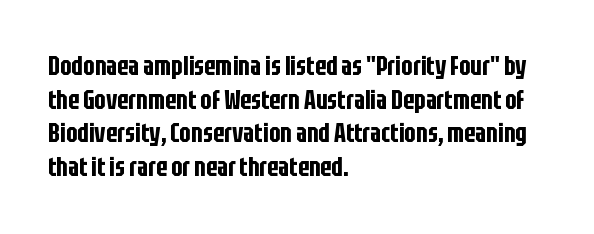
The image shows 27 px text type, upright; set left-aligned, normal line spacing (1.25x), normal letter spacing, not underlined.
